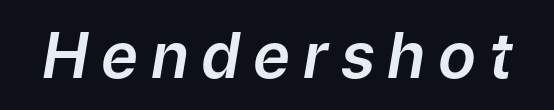
{"italic": "yes", "lean": "right", "slant_degrees": 9, "width": "normal", "stroke_contrast": "low", "x_height": "medium", "monospaced": "no", "underline": "no", "letter_spacing": "wide", "letter_spacing_em": 0.2, "glyph_px": 63}
